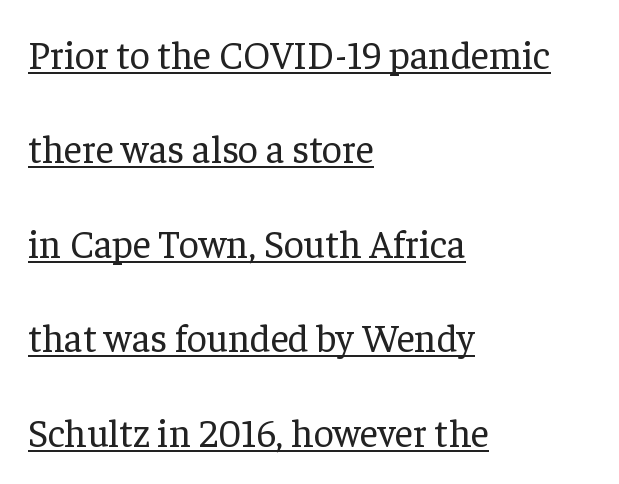
These lines are composed in type with serifs. The horizontal fit of the characters is conventional and even. Each new line begins a long way beneath the previous one. The glyphs are accompanied by a horizontal stroke just below them.
